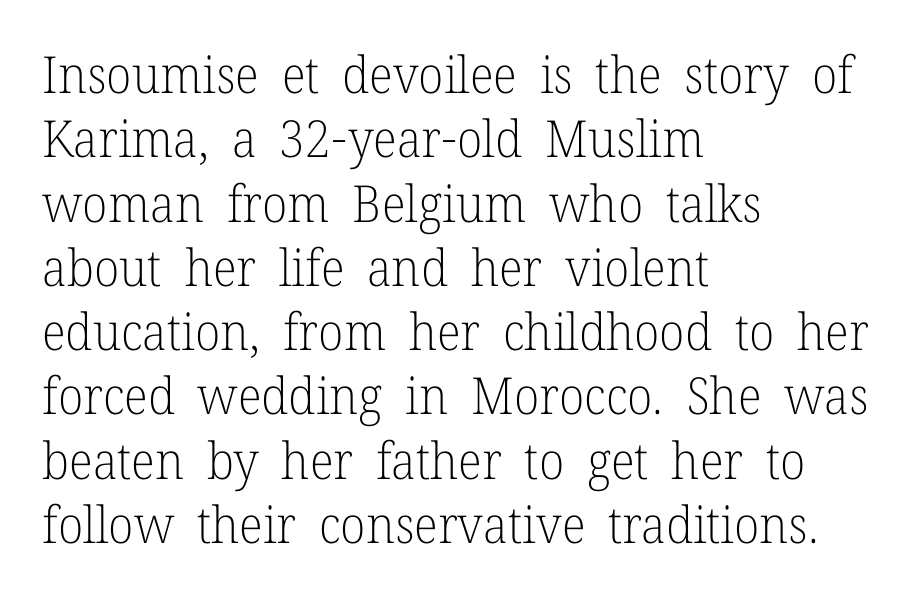
{"serif": "yes", "italic": "no", "bold": "no", "weight": "light", "width": "normal", "stroke_contrast": "low", "x_height": "medium", "monospaced": "no", "underline": "no", "align": "left", "line_spacing": "normal", "line_spacing_ratio": 1.26, "letter_spacing": "normal", "letter_spacing_em": 0.0, "glyph_px": 51}
